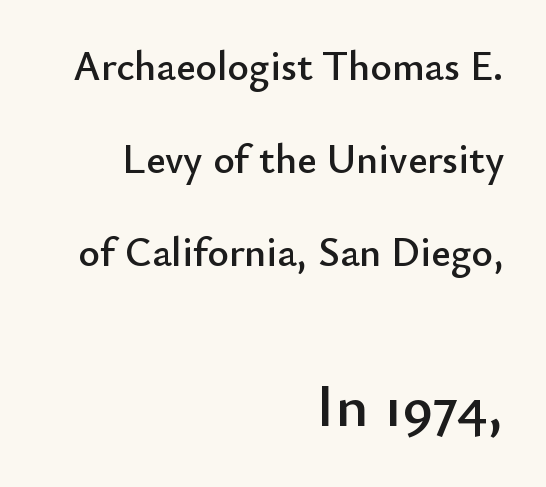
The image shows 61 px sans-serif type, upright; set right-aligned, loose line spacing (2.27x), normal letter spacing, not underlined; the second (bottom) block is 1.49x larger; low stroke contrast and a small x-height.
